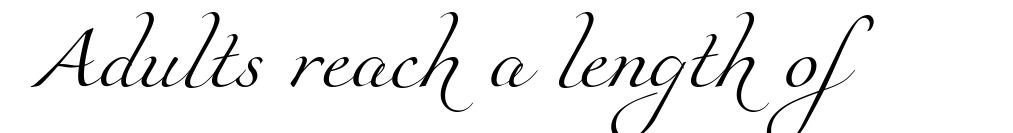
The image shows 64 px light serif type; set normal letter spacing, not underlined; medium stroke contrast and a small x-height.
